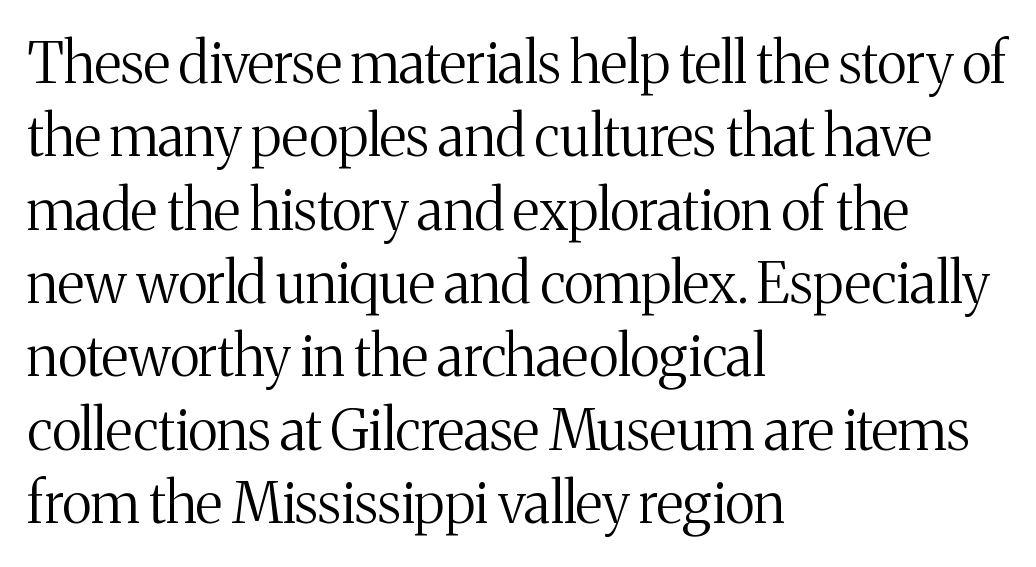
Q: Is the text bold? A: No.
Q: Is the text italic (slanted)? A: No, it is upright.
Q: Is the typeface a serif or a sans-serif typeface? A: Serif.
Q: Is the text underlined? A: No.
Q: How is the paragraph aligned? A: Left-aligned.
Q: Is the spacing between letters normal or unusually wide? A: Normal.
Q: Is the spacing between lines tight, normal or loose? A: Normal.
Q: Width (condensed, normal, or wide)? A: Normal.
Q: Stroke contrast? A: Medium.
Q: x-height? A: Medium.
Q: Monospaced? A: No.
